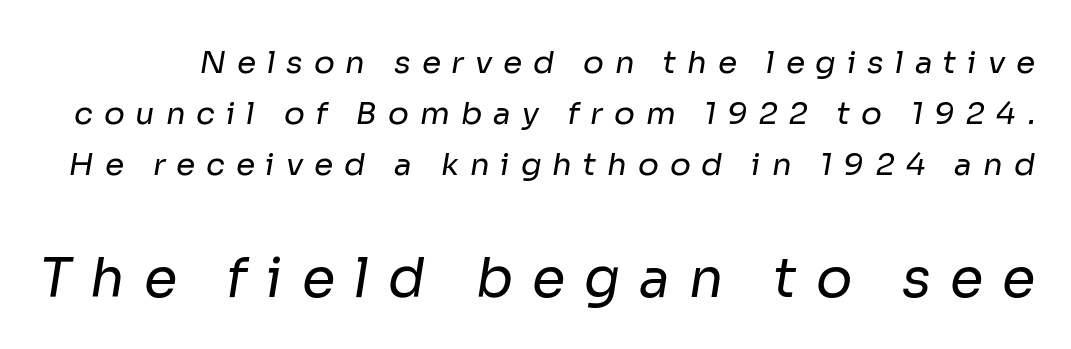
{"serif": "no", "bold": "no", "weight": "regular", "width": "normal", "stroke_contrast": "low", "x_height": "medium", "monospaced": "no", "underline": "no", "line_spacing": "normal", "line_spacing_ratio": 1.65, "letter_spacing": "wide", "letter_spacing_em": 0.35, "larger_block": "second", "size_ratio": 1.74, "glyph_px": 54}
